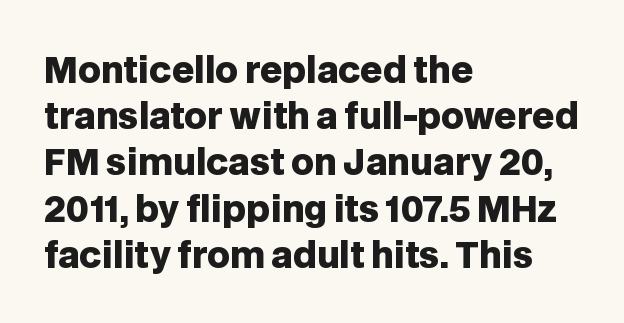
Q: Is the text bold? A: Yes.
Q: Is the text italic (slanted)? A: No, it is upright.
Q: Is the typeface a serif or a sans-serif typeface? A: Sans-serif.
Q: Is the text underlined? A: No.
Q: How is the paragraph aligned? A: Left-aligned.
Q: Is the spacing between letters normal or unusually wide? A: Normal.
Q: Is the spacing between lines tight, normal or loose? A: Normal.
Q: Width (condensed, normal, or wide)? A: Normal.
Q: Stroke contrast? A: Low.
Q: x-height? A: Large.
Q: Monospaced? A: No.
